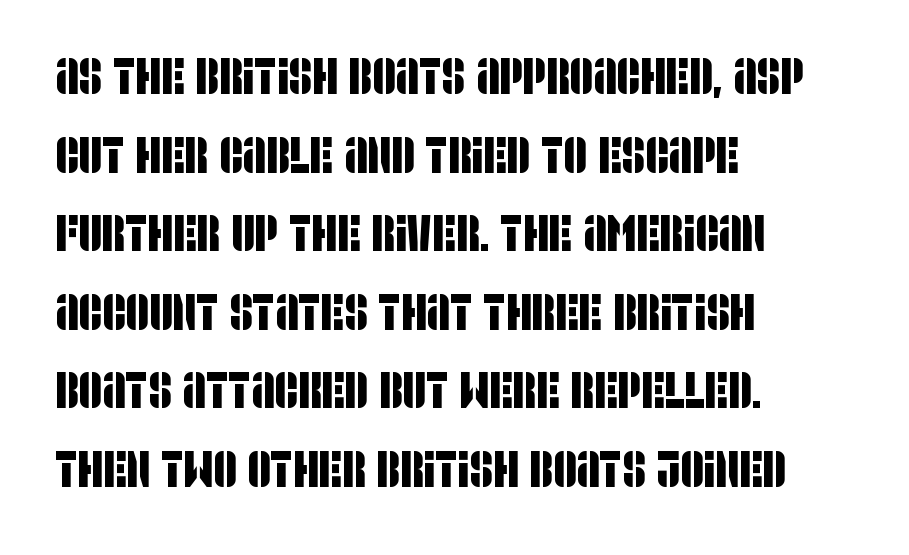
Q: Is the typeface a serif or a sans-serif typeface? A: Sans-serif.
Q: Is the text underlined? A: No.
Q: How is the paragraph aligned? A: Left-aligned.
Q: Is the spacing between letters normal or unusually wide? A: Normal.
Q: Is the spacing between lines tight, normal or loose? A: Normal.
Q: Width (condensed, normal, or wide)? A: Condensed.
Q: Stroke contrast? A: Low.
Q: x-height? A: Large.
Q: Monospaced? A: No.
